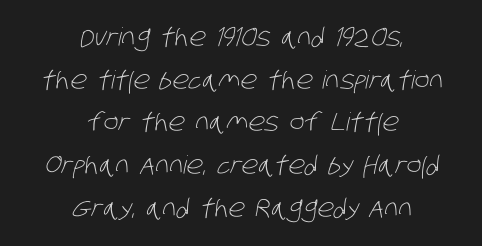
{"bold": "no", "underline": "no", "align": "center", "line_spacing_ratio": 1.71, "letter_spacing": "normal", "letter_spacing_em": 0.0, "glyph_px": 25}
